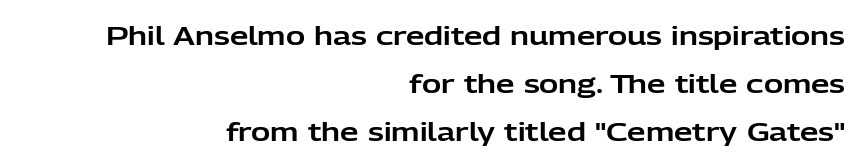
The image shows 26 px text type, upright; set right-aligned, line spacing 1.84x, normal letter spacing, not underlined.
